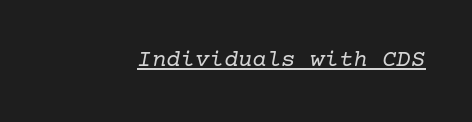
Think standard paragraph weight, or any step lighter than that. Notice how the stems are inclined rather than vertical — that's the hallmark of italics. The letters sit at their default tracking, neither squeezed nor spread. Check the space under the baseline: a stroke is drawn there.
